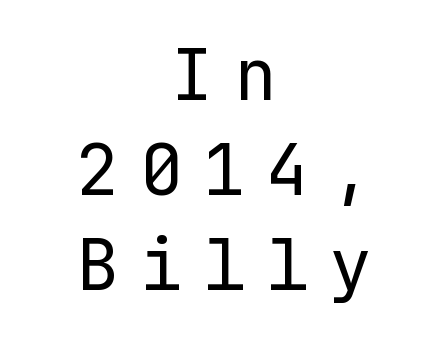
{"serif": "no", "italic": "no", "bold": "no", "weight": "regular", "width": "normal", "stroke_contrast": "low", "x_height": "medium", "monospaced": "yes", "underline": "no", "align": "center", "line_spacing": "normal", "line_spacing_ratio": 1.34, "letter_spacing": "wide", "letter_spacing_em": 0.29, "glyph_px": 71}
